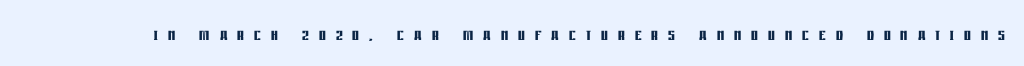
{"italic": "no", "bold": "yes", "underline": "no", "letter_spacing": "wide", "letter_spacing_em": 0.48, "glyph_px": 21}
